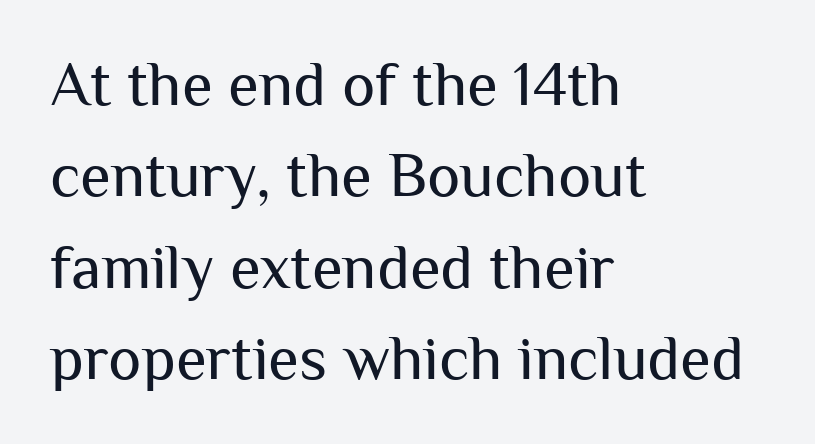
Q: Is the text bold? A: No.
Q: Is the text italic (slanted)? A: No, it is upright.
Q: Is the typeface a serif or a sans-serif typeface? A: Sans-serif.
Q: Is the text underlined? A: No.
Q: How is the paragraph aligned? A: Left-aligned.
Q: Is the spacing between letters normal or unusually wide? A: Normal.
Q: Is the spacing between lines tight, normal or loose? A: Normal.
Q: Width (condensed, normal, or wide)? A: Normal.
Q: Stroke contrast? A: Medium.
Q: x-height? A: Medium.
Q: Monospaced? A: No.
